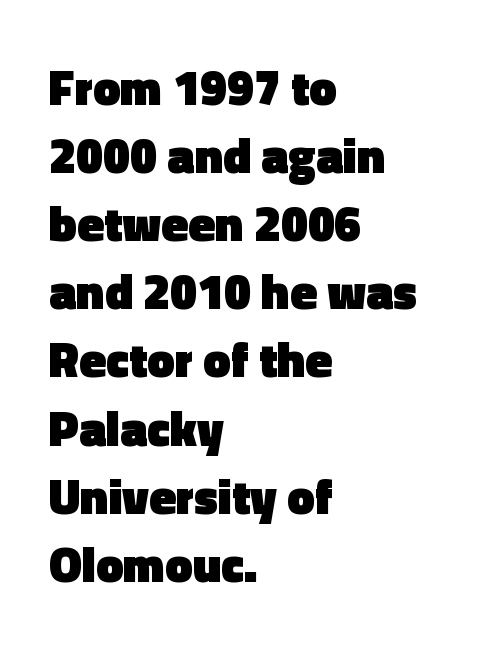
{"serif": "no", "italic": "no", "bold": "yes", "weight": "heavy", "width": "normal", "x_height": "medium", "monospaced": "no", "underline": "no", "align": "left", "line_spacing": "normal", "line_spacing_ratio": 1.39, "letter_spacing": "normal", "letter_spacing_em": 0.0, "glyph_px": 49}
